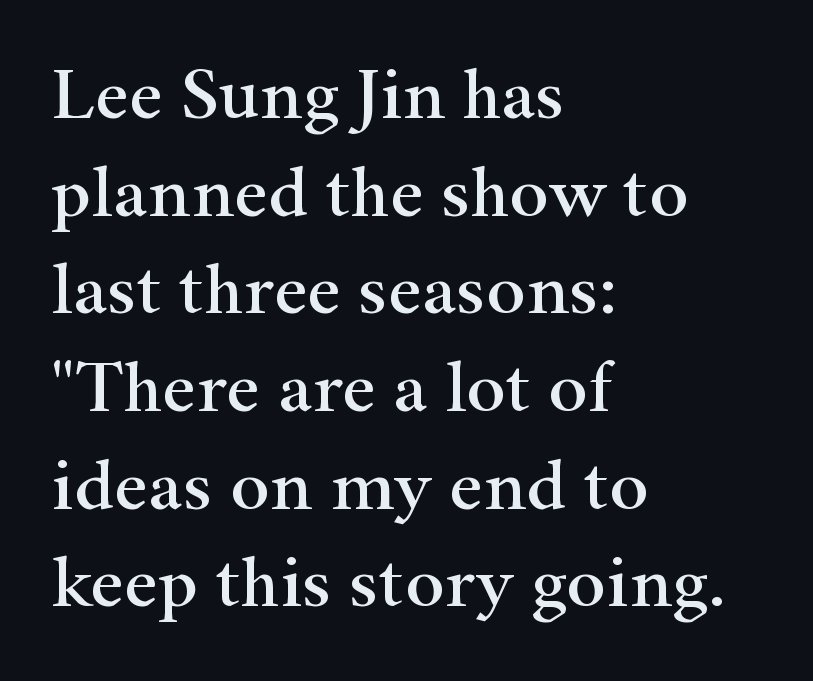
Plain, unruled lines of type. Inter-character spacing is left at the font's built-in metrics. What kind of face is this? One with serifs. Normally led — the rows are evenly, conventionally spaced.
